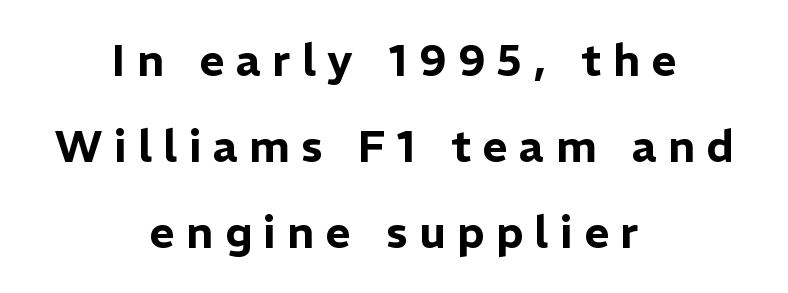
{"serif": "no", "italic": "no", "width": "normal", "stroke_contrast": "low", "x_height": "medium", "monospaced": "no", "underline": "no", "align": "center", "line_spacing": "loose", "line_spacing_ratio": 1.96, "letter_spacing": "wide", "letter_spacing_em": 0.26, "glyph_px": 44}
